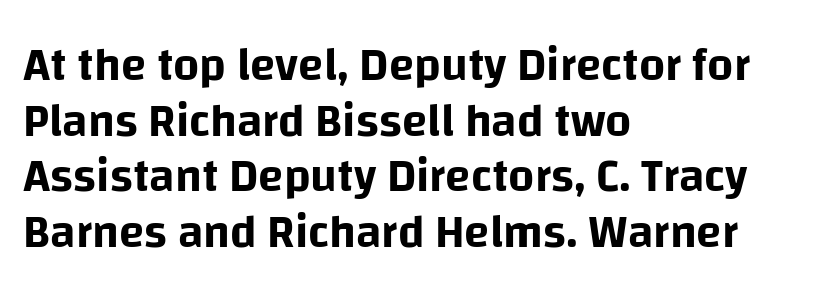
The image shows 46 px sans-serif type, upright; set left-aligned, line spacing 1.21x, normal letter spacing, not underlined; low stroke contrast and a large x-height.
